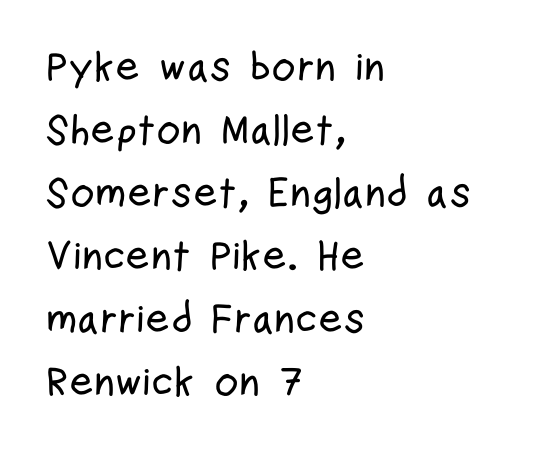
Q: Is the text italic (slanted)? A: No, it is upright.
Q: Is the typeface a serif or a sans-serif typeface? A: Sans-serif.
Q: Is the text underlined? A: No.
Q: How is the paragraph aligned? A: Left-aligned.
Q: Is the spacing between letters normal or unusually wide? A: Normal.
Q: Is the spacing between lines tight, normal or loose? A: Normal.
Q: Width (condensed, normal, or wide)? A: Condensed.
Q: Stroke contrast? A: Low.
Q: x-height? A: Medium.
Q: Monospaced? A: No.
